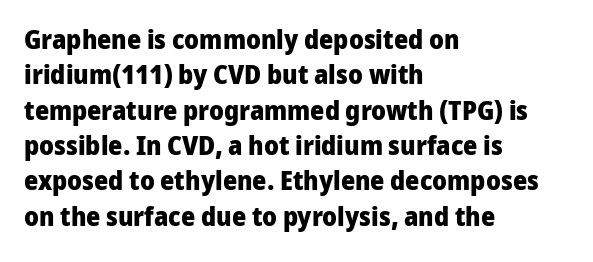
Q: Is the text bold? A: Yes.
Q: Is the text italic (slanted)? A: No, it is upright.
Q: Is the text underlined? A: No.
Q: How is the paragraph aligned? A: Left-aligned.
Q: Is the spacing between letters normal or unusually wide? A: Normal.
Q: Is the spacing between lines tight, normal or loose? A: Normal.
